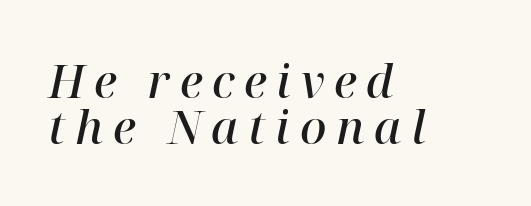
Check under the words: just untouched page. Proportional: the letters do not fall into vertical columns. Type style note: has serifs. The typesetting leans somewhat heavy: a semibold. You could only call the tracking loose — the letters float apart. Horizontal alignment here is leftward, the default for most running prose.
